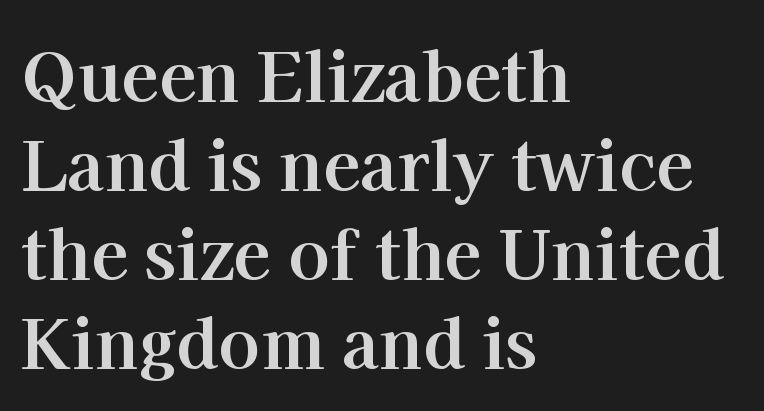
Q: Is the text bold? A: Yes.
Q: Is the text italic (slanted)? A: No, it is upright.
Q: Is the typeface a serif or a sans-serif typeface? A: Serif.
Q: Is the text underlined? A: No.
Q: How is the paragraph aligned? A: Left-aligned.
Q: Is the spacing between letters normal or unusually wide? A: Normal.
Q: Is the spacing between lines tight, normal or loose? A: Normal.
Q: Width (condensed, normal, or wide)? A: Normal.
Q: Stroke contrast? A: High.
Q: x-height? A: Medium.
Q: Monospaced? A: No.
